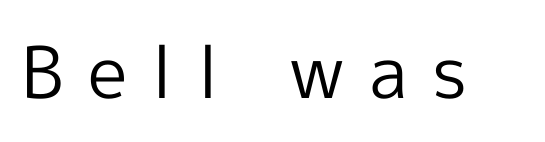
The rendering uses natural spacing where letterforms have individual widths. Counters stay open thanks to moderate or lighter strokes. Unlike italic type, these characters show no tilt at all. The text was rendered using a sans face with plain stroke endings.
